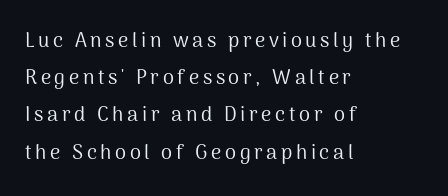
Q: Is the text bold? A: No.
Q: Is the text italic (slanted)? A: No, it is upright.
Q: Is the text underlined? A: No.
Q: How is the paragraph aligned? A: Left-aligned.
